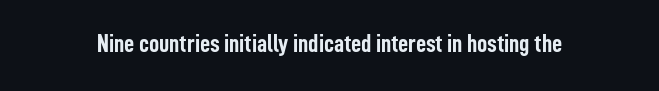
{"italic": "no", "bold": "yes", "underline": "no", "letter_spacing": "normal", "letter_spacing_em": 0.0, "glyph_px": 25}
